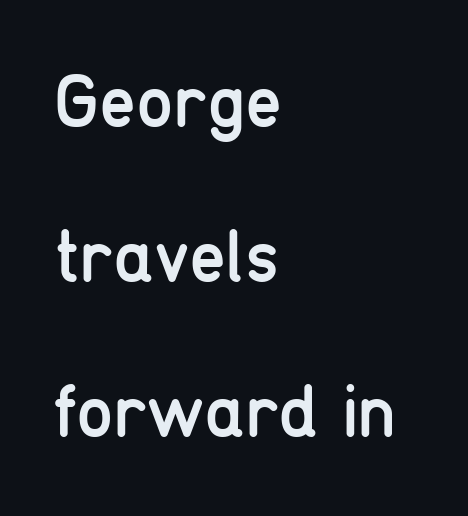
The passage shown is typed in a proportional face where columns would drift. Words appear dense and cohesive because spacing is normal. The font's upright variant was chosen for this text. Ink coverage per letter is moderate at most. Plain, unruled lines of type. Line beginnings align vertically; line endings do not.
